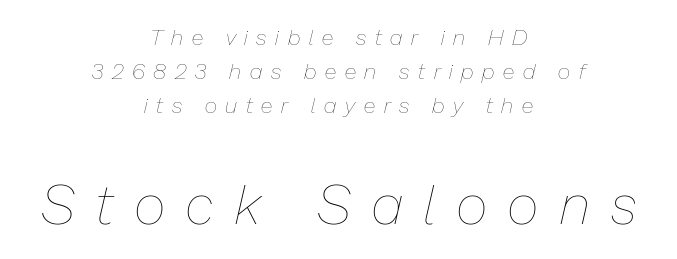
Compared with typical body copy, the letter spacing here is much looser. The font sits on the lighter half of the weight spectrum, regular included. Plain, unruled lines of type. In CSS terms this would be text-align: center. The passage shown is typed in a proportional face where columns would drift.
